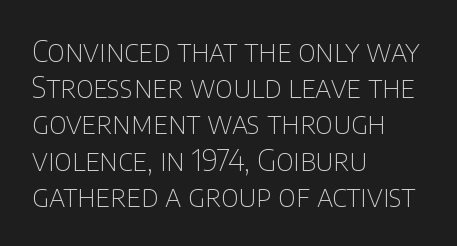
Nothing heavy about these letters — not bold at all. How would I describe the line gaps? Plain and ordinary. You can tell it's not italic because the verticals are truly vertical. Think of a printed novel: that variable character pitch is what you see here. Letter spacing: default. Descenders hang freely into open space.
